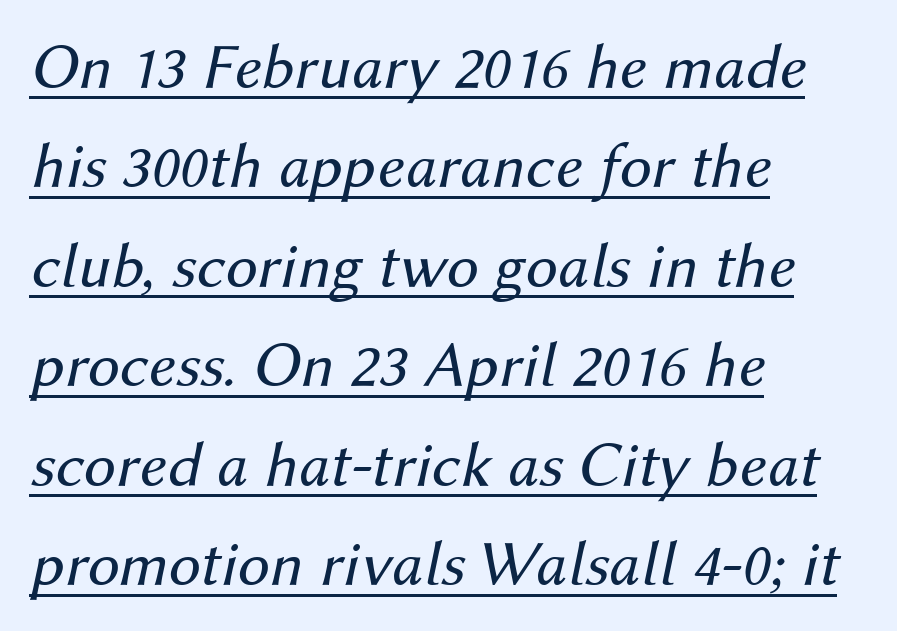
The image shows 65 px regular-weight type, italic (leaning right); set left-aligned, normal line spacing (1.53x), normal letter spacing, underlined; medium stroke contrast and a medium x-height.
